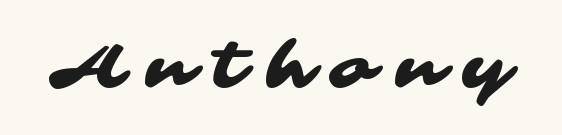
Someone cranked the tracking dial way up on this one. A typesetter would call this proportional, since set widths differ per character. Typographically, this falls in the sans-serif category. Type without underlining.
